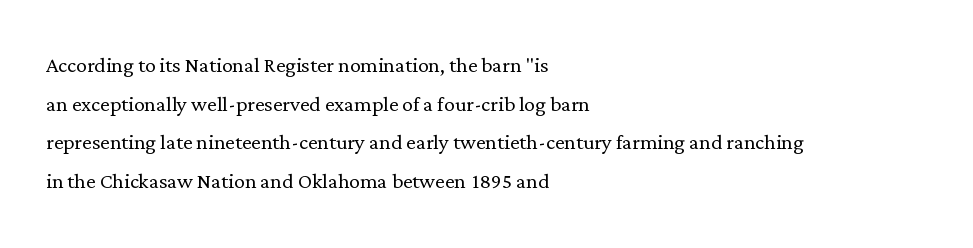
Stroke thickness stays within the range of a standard reading face or lighter. Notice how descenders clear the ascenders below comfortably — that's standard leading. There is no visible air inserted between adjacent glyphs. Casual observation: everything's shoved over to the left. The specimen omits any rule beneath the text block's lines. The letters stand straight up with perfectly vertical stems.
